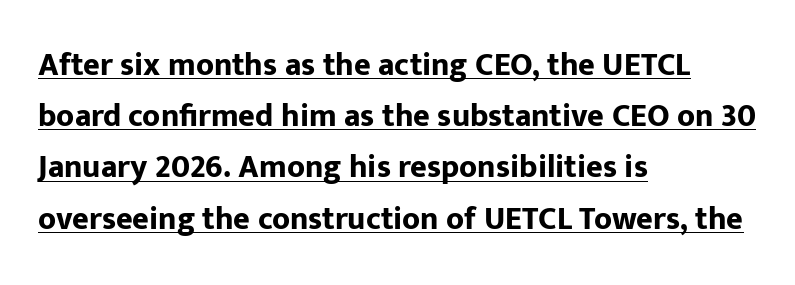
This sample has the flowing, uneven cadence of proportional lettering. In terms of letterform style, serifs are entirely absent. The horizontal fit of the characters is conventional and even. Heft: maximum for text — a bold. Each line of the rendering has a horizontal stroke beneath the glyphs.
